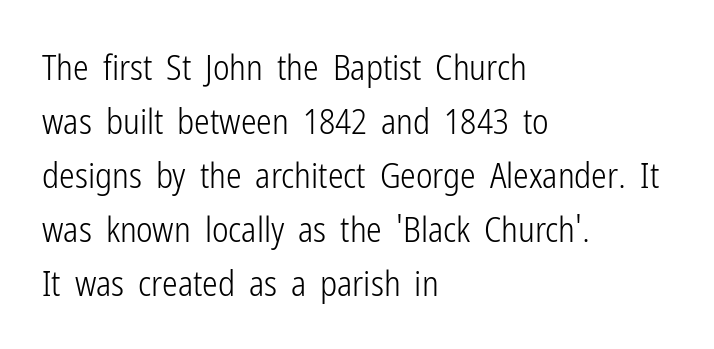
The image shows 35 px light, condensed sans-serif type, upright; set left-aligned, normal line spacing (1.54x), normal letter spacing, not underlined; low stroke contrast and a medium x-height.
